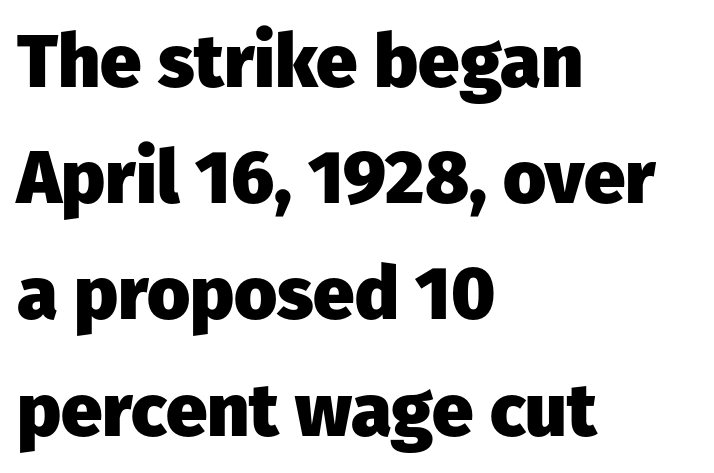
The font's upright variant was chosen for this text. Examine the stroke ends and you'll find no serifs. Bare-footed words on every line. Short and long lines alike share a common starting point at left.
